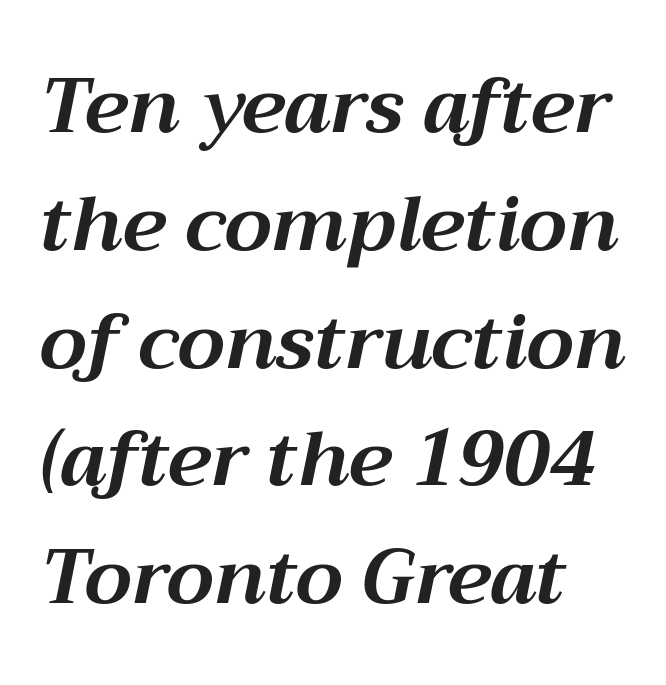
{"italic": "yes", "lean": "right", "slant_degrees": 12, "bold": "yes", "weight": "bold", "width": "normal", "stroke_contrast": "medium", "x_height": "medium", "monospaced": "no", "underline": "no", "align": "left", "line_spacing": "normal", "line_spacing_ratio": 1.55, "letter_spacing": "normal", "letter_spacing_em": 0.0, "glyph_px": 76}
